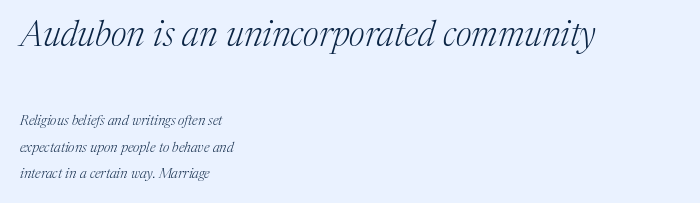
Q: Is the text bold? A: No.
Q: Is the text italic (slanted)? A: Yes, it leans right by about 17 degrees.
Q: Is the typeface a serif or a sans-serif typeface? A: Serif.
Q: Is the text underlined? A: No.
Q: How is the paragraph aligned? A: Left-aligned.
Q: Is the spacing between letters normal or unusually wide? A: Normal.
Q: Which block of text is set in a larger size, the first (top) or the second (bottom)? A: The first (top) one.
Q: Width (condensed, normal, or wide)? A: Normal.
Q: Stroke contrast? A: Medium.
Q: x-height? A: Medium.
Q: Monospaced? A: No.
